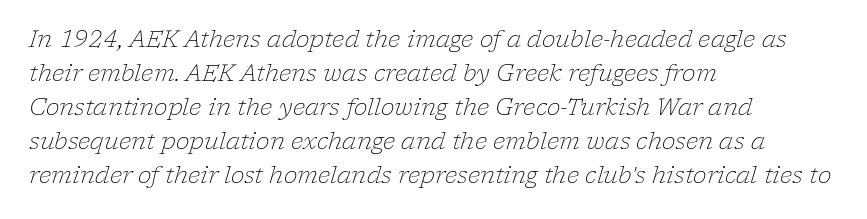
Q: Is the text bold? A: No.
Q: Is the text italic (slanted)? A: Yes, it leans right by about 17 degrees.
Q: Is the text underlined? A: No.
Q: How is the paragraph aligned? A: Left-aligned.
Q: Is the spacing between letters normal or unusually wide? A: Normal.
Q: Is the spacing between lines tight, normal or loose? A: Normal.
